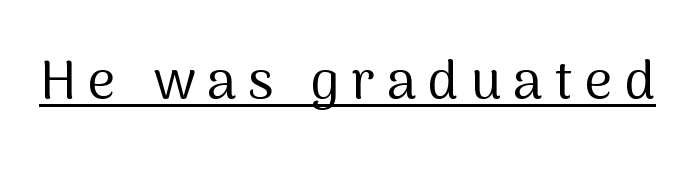
The image shows 54 px regular-weight sans-serif type, upright; set unusually wide letter spacing (+0.22 em), underlined; medium stroke contrast and a medium x-height.
